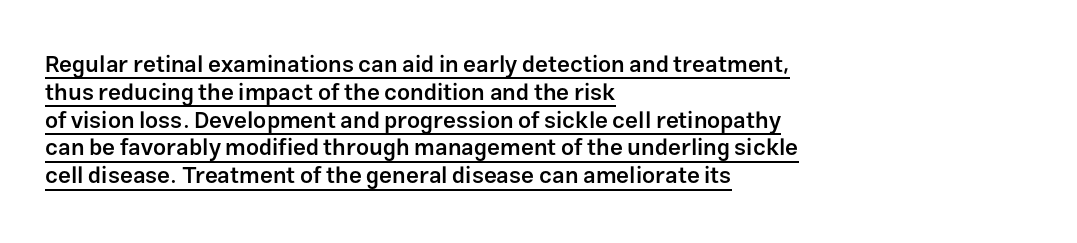
Students, this is semibold: more ink than regular, less than bold. Students, observe the line beneath the letters — that is underlining. Vertical strokes here are truly vertical. The lines in this sample share a left origin and differ only in where they stop. Default kerning and tracking; the words read as compact shapes.
